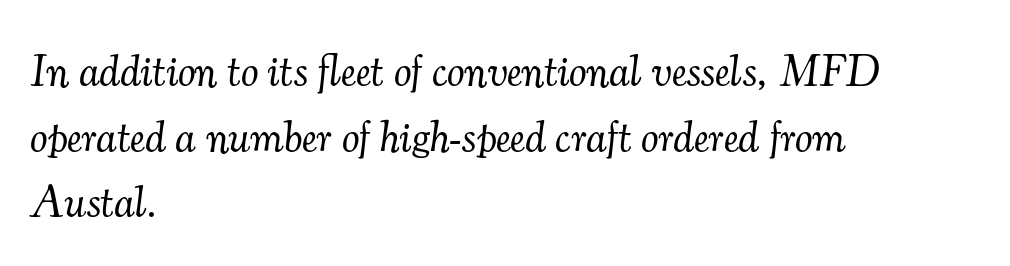
{"serif": "yes", "italic": "yes", "lean": "right", "slant_degrees": 7, "bold": "no", "weight": "light", "width": "normal", "stroke_contrast": "medium", "x_height": "small", "monospaced": "no", "underline": "no", "align": "left", "line_spacing": "normal", "line_spacing_ratio": 1.49, "letter_spacing": "normal", "letter_spacing_em": 0.0, "glyph_px": 44}
